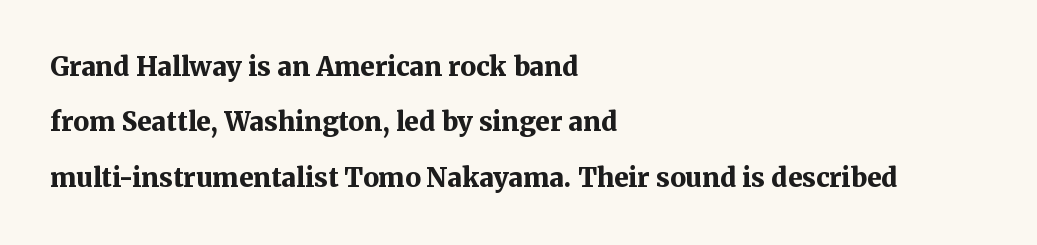
Q: Is the text bold? A: Yes.
Q: Is the text italic (slanted)? A: No, it is upright.
Q: Is the text underlined? A: No.
Q: How is the paragraph aligned? A: Left-aligned.
Q: Is the spacing between letters normal or unusually wide? A: Normal.
Q: Is the spacing between lines tight, normal or loose? A: Loose.
